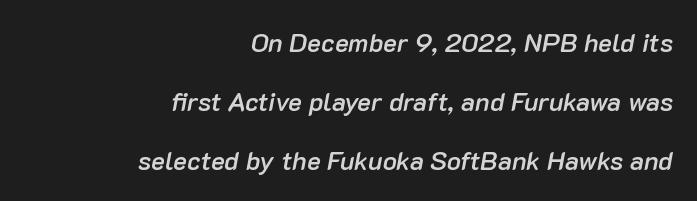
{"italic": "yes", "lean": "right", "slant_degrees": 10, "bold": "semi", "underline": "no", "align": "right", "line_spacing": "loose", "line_spacing_ratio": 2.26, "letter_spacing": "normal", "letter_spacing_em": 0.0, "glyph_px": 26}
